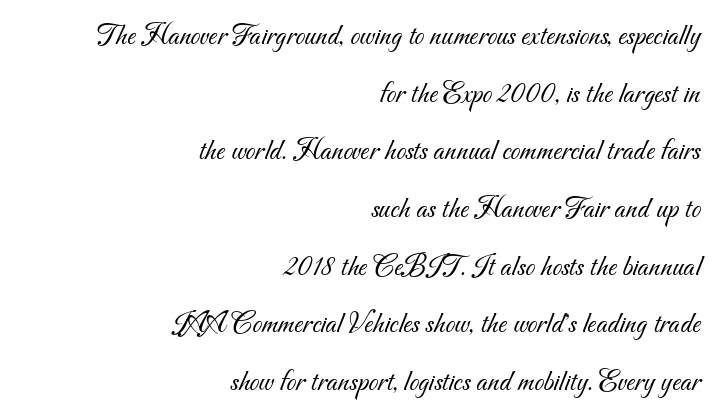
The image shows 31 px light sans-serif type; set right-aligned, line spacing 1.86x, normal letter spacing, not underlined; medium stroke contrast and a small x-height.
